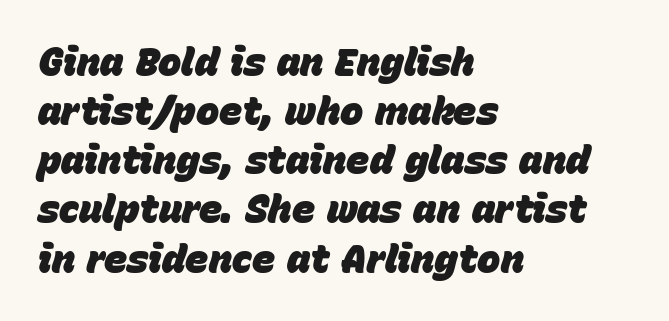
{"italic": "yes", "lean": "right", "slant_degrees": 15, "bold": "yes", "weight": "heavy", "width": "normal", "stroke_contrast": "low", "x_height": "large", "monospaced": "no", "underline": "no", "align": "left", "line_spacing": "normal", "line_spacing_ratio": 1.26, "letter_spacing": "normal", "letter_spacing_em": 0.0, "glyph_px": 39}
